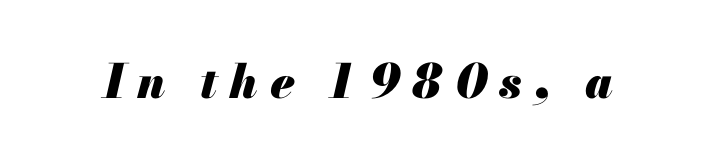
{"italic": "yes", "lean": "right", "slant_degrees": 13, "bold": "yes", "weight": "heavy", "width": "normal", "stroke_contrast": "medium", "x_height": "small", "monospaced": "no", "underline": "no", "letter_spacing": "wide", "letter_spacing_em": 0.25, "glyph_px": 47}
